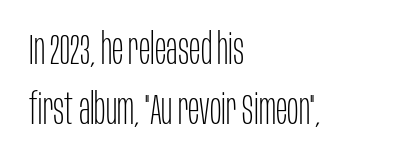
The image shows 43 px thin, condensed sans-serif type, upright; set left-aligned, normal line spacing (1.4x), normal letter spacing, not underlined; low stroke contrast and a large x-height.
